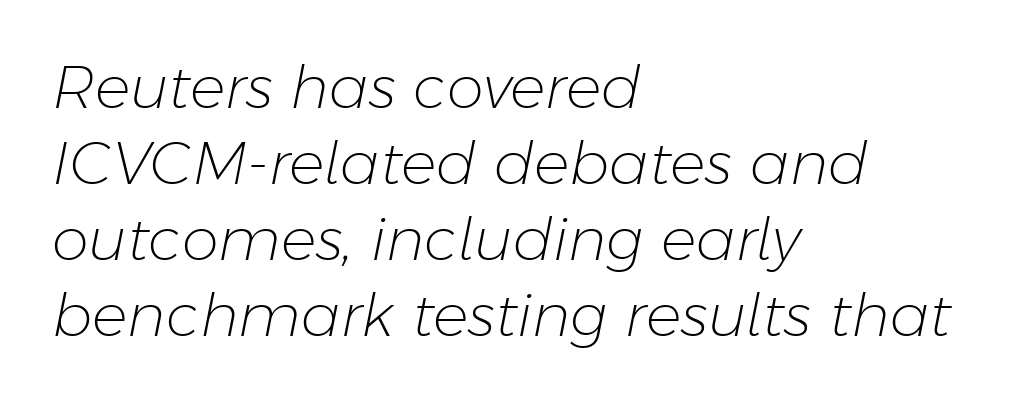
{"italic": "yes", "lean": "right", "slant_degrees": 11, "bold": "no", "weight": "light", "width": "normal", "stroke_contrast": "low", "x_height": "medium", "monospaced": "no", "underline": "no", "align": "left", "line_spacing": "normal", "line_spacing_ratio": 1.29, "letter_spacing": "normal", "letter_spacing_em": 0.0, "glyph_px": 59}
